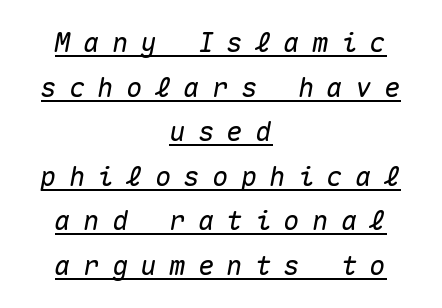
Q: Is the text italic (slanted)? A: Yes, it leans right by about 10 degrees.
Q: Is the text underlined? A: Yes.
Q: How is the paragraph aligned? A: Centered.
Q: Is the spacing between letters normal or unusually wide? A: Unusually wide.
Q: Is the spacing between lines tight, normal or loose? A: Normal.
